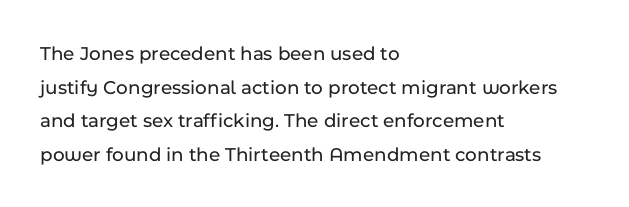
This rendering uses left alignment, leaving the right contour irregular. Nope, not italic — everything's standing straight. The strip under each line holds only bare page. What's the leading like? Ordinary, nothing unusual. Tracking value appears to be zero — textbook default spacing.
